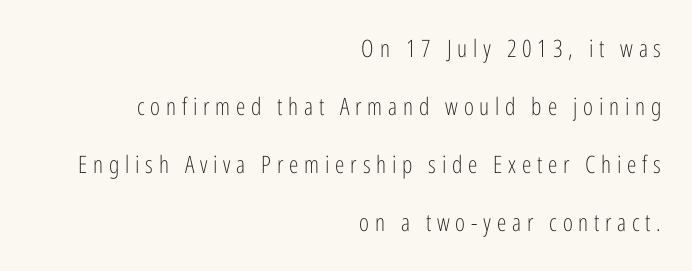
The image shows 24 px text type, upright; set right-aligned, loose line spacing (2.42x), unusually wide letter spacing (+0.24 em), not underlined.
